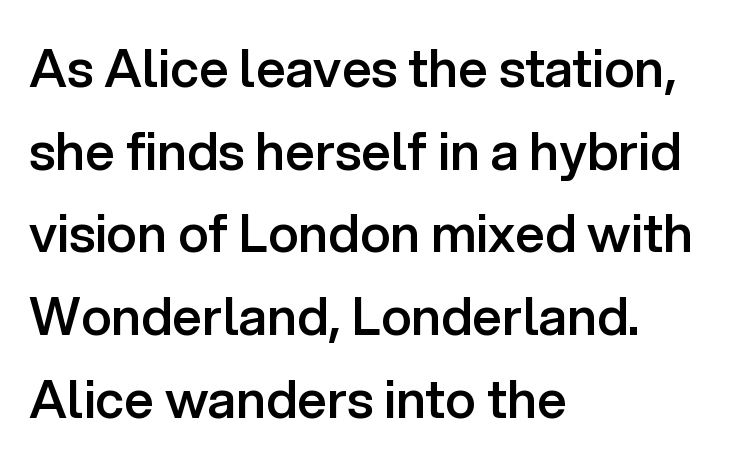
{"serif": "no", "italic": "no", "bold": "semi", "weight": "semibold", "width": "normal", "stroke_contrast": "low", "x_height": "medium", "monospaced": "no", "underline": "no", "align": "left", "line_spacing": "normal", "line_spacing_ratio": 1.59, "letter_spacing": "normal", "letter_spacing_em": 0.0, "glyph_px": 52}
